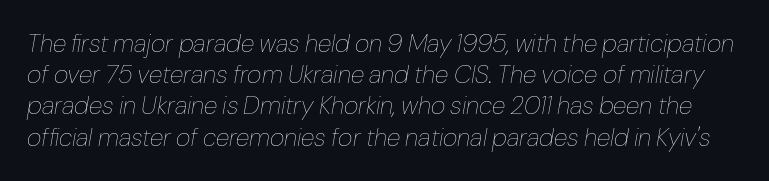
The rendering applies a slant to the glyphs. Honestly, the row spacing looks completely unremarkable. Beneath every word, the page is bare. The type is set solid horizontally, with unmodified tracking.
